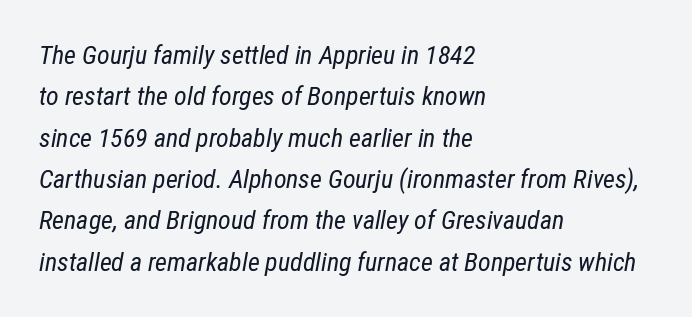
The image shows 26 px text type, italic (leaning right); set left-aligned, normal line spacing (1.59x), normal letter spacing, not underlined.
